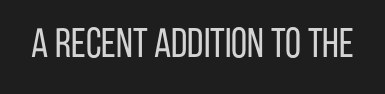
The image shows 41 px regular-weight, condensed sans-serif type, upright; set normal letter spacing, not underlined; low stroke contrast and a large x-height.
